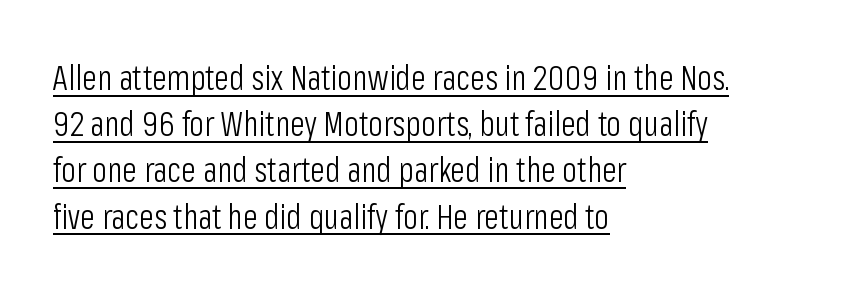
Q: Is the text bold? A: No.
Q: Is the text italic (slanted)? A: No, it is upright.
Q: Is the typeface a serif or a sans-serif typeface? A: Sans-serif.
Q: Is the text underlined? A: Yes.
Q: How is the paragraph aligned? A: Left-aligned.
Q: Is the spacing between letters normal or unusually wide? A: Normal.
Q: Is the spacing between lines tight, normal or loose? A: Normal.
Q: Width (condensed, normal, or wide)? A: Condensed.
Q: Stroke contrast? A: Low.
Q: x-height? A: Medium.
Q: Monospaced? A: No.
